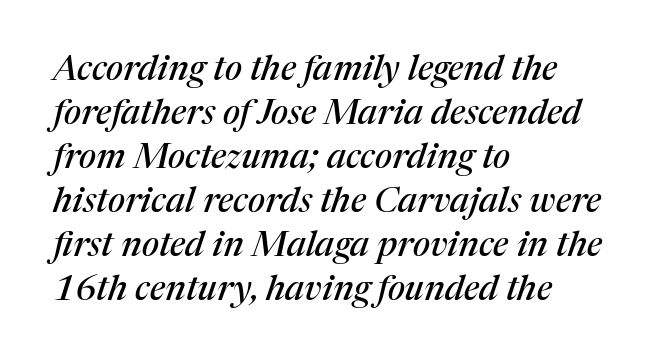
Q: Is the text italic (slanted)? A: Yes, it leans right by about 17 degrees.
Q: Is the typeface a serif or a sans-serif typeface? A: Serif.
Q: Is the text underlined? A: No.
Q: How is the paragraph aligned? A: Left-aligned.
Q: Is the spacing between letters normal or unusually wide? A: Normal.
Q: Is the spacing between lines tight, normal or loose? A: Normal.
Q: Width (condensed, normal, or wide)? A: Normal.
Q: Stroke contrast? A: Medium.
Q: x-height? A: Medium.
Q: Monospaced? A: No.
